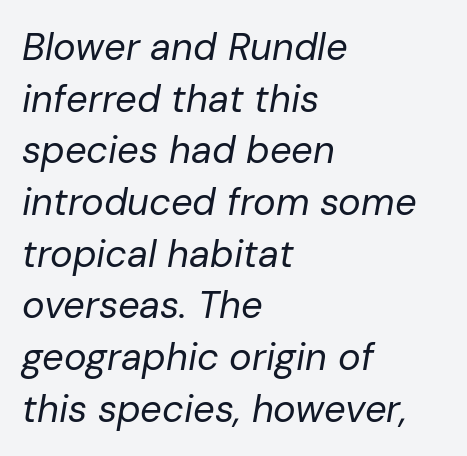
The image shows 38 px regular-weight type, italic (leaning right); set left-aligned, normal line spacing (1.36x), normal letter spacing, not underlined; low stroke contrast and a medium x-height.
